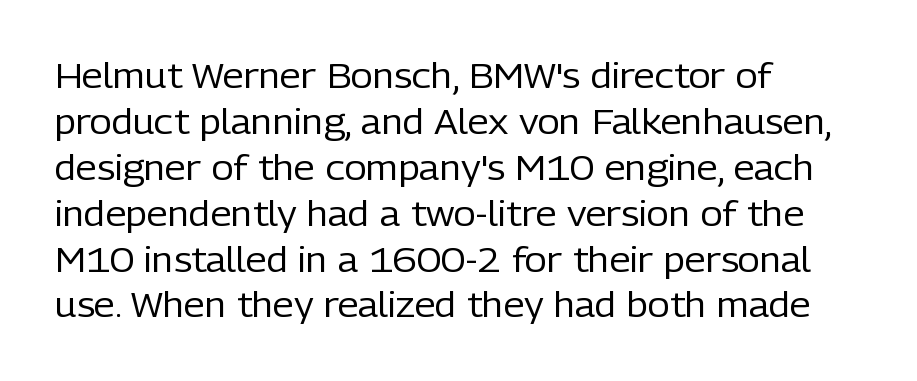
{"serif": "no", "italic": "no", "bold": "no", "weight": "regular", "width": "normal", "stroke_contrast": "low", "x_height": "medium", "monospaced": "no", "underline": "no", "align": "left", "line_spacing": "normal", "line_spacing_ratio": 1.35, "letter_spacing": "normal", "letter_spacing_em": 0.0, "glyph_px": 34}
